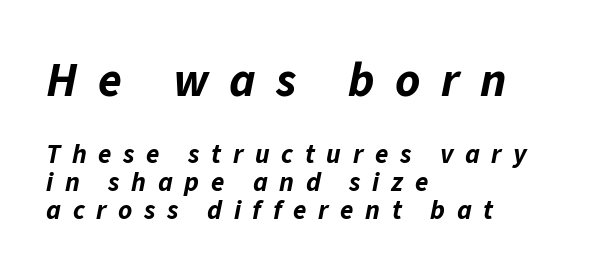
{"italic": "yes", "lean": "right", "slant_degrees": 11, "bold": "yes", "weight": "bold", "width": "normal", "stroke_contrast": "low", "x_height": "medium", "monospaced": "no", "underline": "no", "align": "left", "line_spacing": "tight", "line_spacing_ratio": 1.05, "letter_spacing": "wide", "letter_spacing_em": 0.43, "larger_block": "first", "size_ratio": 1.78, "glyph_px": 48}
